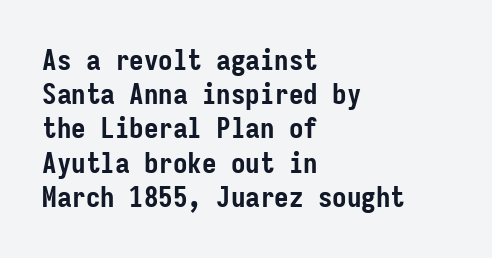
The image shows 29 px semibold, condensed sans-serif type, upright, monospaced; set left-aligned, line spacing 1.18x, normal letter spacing, not underlined; low stroke contrast and a medium x-height.
